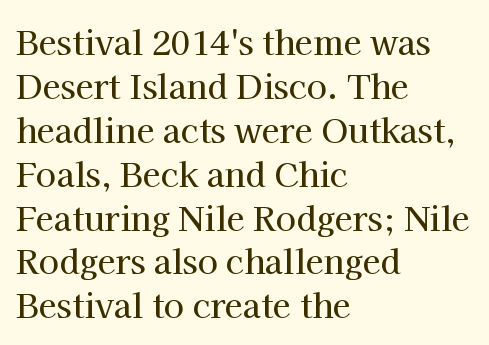
The block of text has a typical density, with ordinary space between rows. Bare-footed words on every line. Tracking value appears to be zero — textbook default spacing. A classic flush-left, rag-right setting is used for this passage. Do the characters align in a grid? No, the font is proportional.
